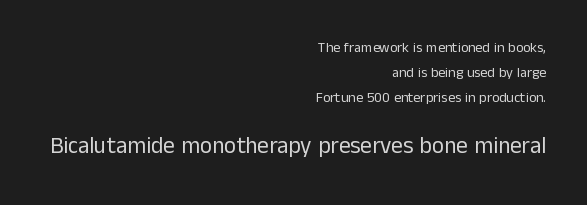
The image shows 23 px text type, upright; set right-aligned, line spacing 1.79x, normal letter spacing, not underlined; the second (bottom) block is 1.64x larger.
